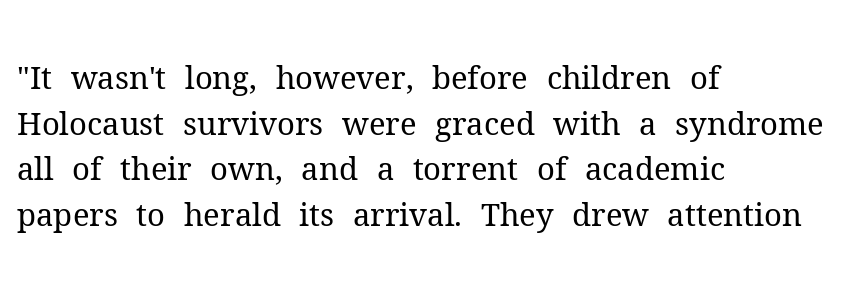
Each letter's strokes conclude with small projecting serifs. Unmarked baselines from the first word to the last. Rows of type keep a routine distance in the vertical direction. In CSS terms this would be text-align: left. Weight: not bold — regular or lighter. Here the designer chose a conventional face with non-uniform glyph widths.
